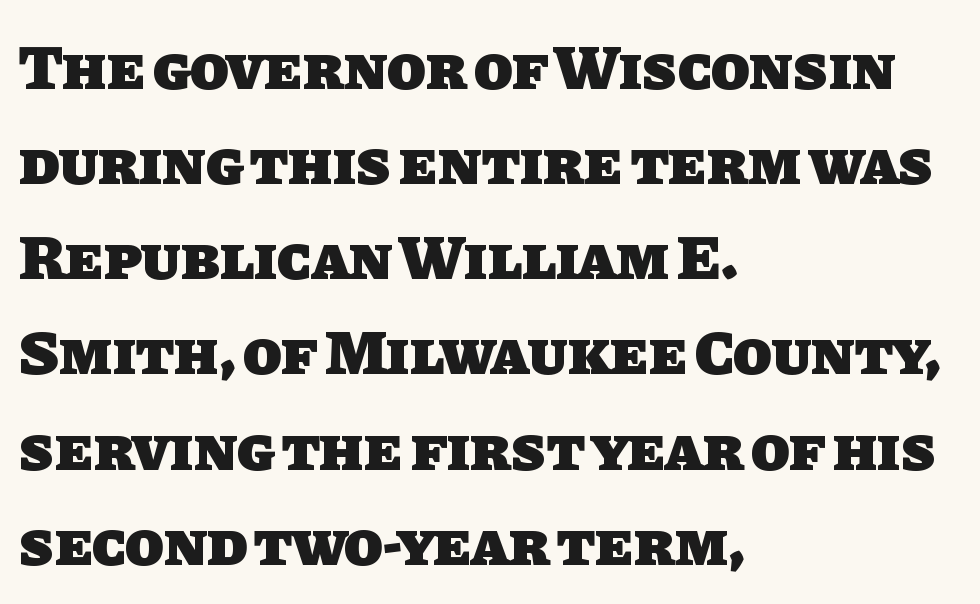
The image shows 63 px heavy sans-serif type; set left-aligned, normal line spacing (1.51x), normal letter spacing, not underlined; low stroke contrast and a large x-height.
